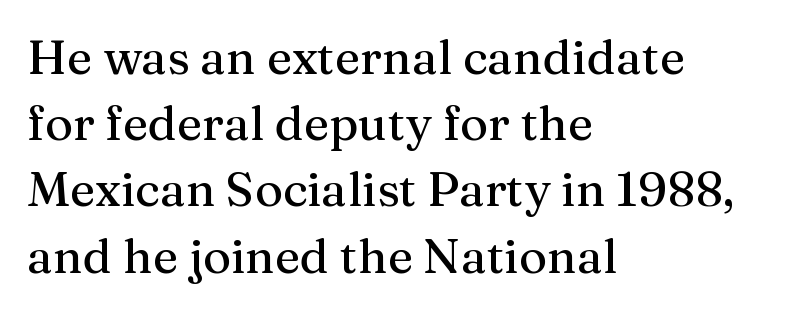
Q: Is the text italic (slanted)? A: No, it is upright.
Q: Is the typeface a serif or a sans-serif typeface? A: Serif.
Q: Is the text underlined? A: No.
Q: How is the paragraph aligned? A: Left-aligned.
Q: Is the spacing between letters normal or unusually wide? A: Normal.
Q: Is the spacing between lines tight, normal or loose? A: Normal.
Q: Width (condensed, normal, or wide)? A: Normal.
Q: Stroke contrast? A: Medium.
Q: x-height? A: Medium.
Q: Monospaced? A: No.
